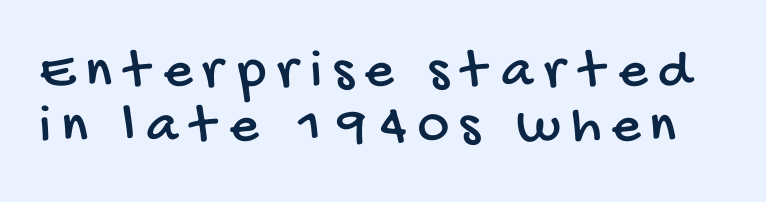
Q: Is the typeface a serif or a sans-serif typeface? A: Sans-serif.
Q: Is the text underlined? A: No.
Q: Is the spacing between letters normal or unusually wide? A: Unusually wide.
Q: Is the spacing between lines tight, normal or loose? A: Tight.
Q: Width (condensed, normal, or wide)? A: Condensed.
Q: Stroke contrast? A: Low.
Q: x-height? A: Large.
Q: Monospaced? A: No.
